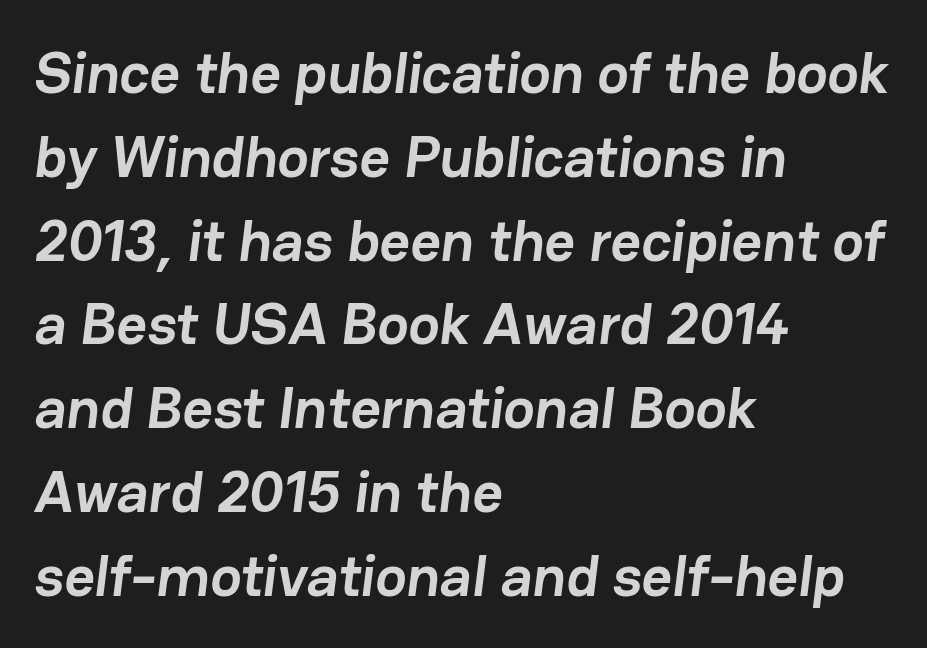
The zone under the glyphs is completely vacant. Is the block centered? No — it sits flush against the left margin. The text was rendered using a sans face with plain stroke endings. Looks like regular typesetting: each glyph gets only the width it needs.
